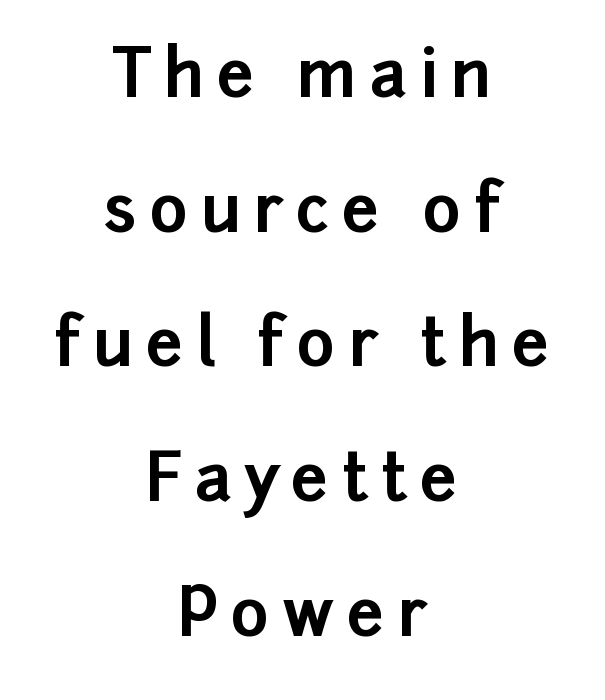
{"serif": "no", "italic": "no", "bold": "yes", "weight": "bold", "width": "normal", "stroke_contrast": "low", "x_height": "medium", "monospaced": "no", "underline": "no", "align": "center", "line_spacing": "loose", "line_spacing_ratio": 2.04, "glyph_px": 66}
